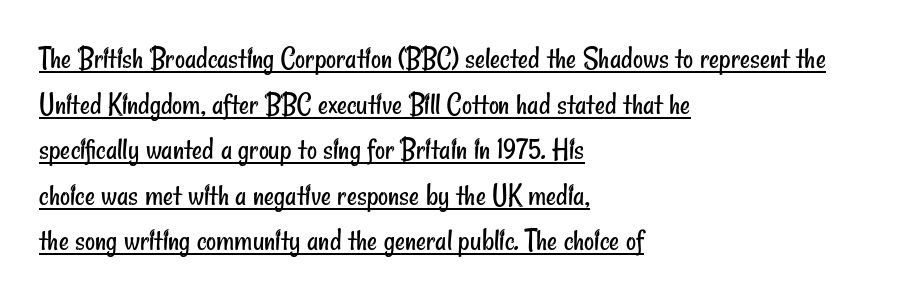
Q: Is the text bold? A: No.
Q: Is the typeface a serif or a sans-serif typeface? A: Sans-serif.
Q: Is the text underlined? A: Yes.
Q: How is the paragraph aligned? A: Left-aligned.
Q: Is the spacing between letters normal or unusually wide? A: Normal.
Q: Is the spacing between lines tight, normal or loose? A: Normal.
Q: Width (condensed, normal, or wide)? A: Condensed.
Q: Stroke contrast? A: Low.
Q: x-height? A: Small.
Q: Monospaced? A: No.
